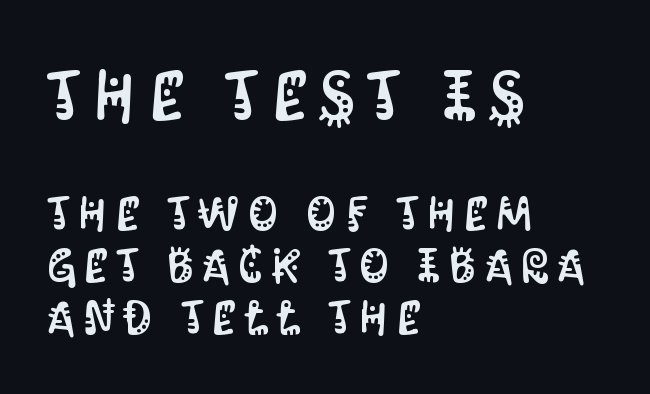
{"serif": "no", "italic": "no", "width": "condensed", "stroke_contrast": "medium", "x_height": "large", "monospaced": "no", "underline": "no", "align": "left", "line_spacing": "tight", "line_spacing_ratio": 1.11, "larger_block": "first", "size_ratio": 1.49, "glyph_px": 70}
